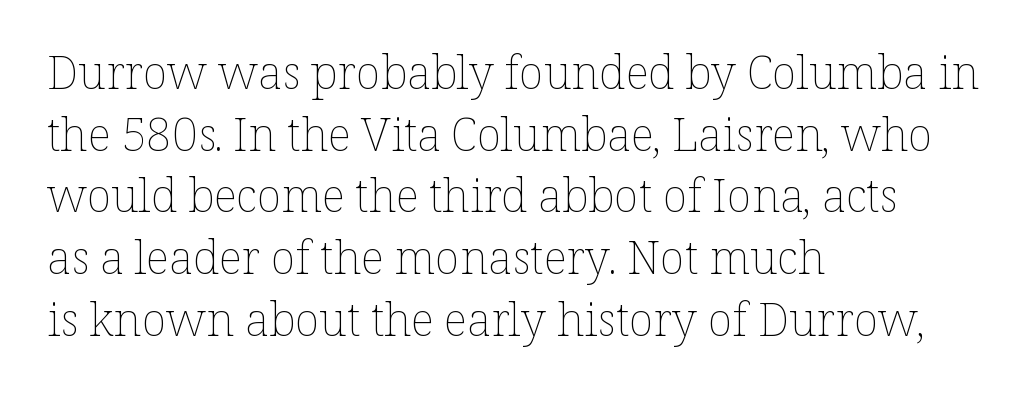
You can tell it's not italic because the verticals are truly vertical. Proportional: the letters do not fall into vertical columns. The lines in this sample share a left origin and differ only in where they stop. In terms of leading, this rendering sits right in the middle. The typeface has the unassuming heft of standard copy or less. The words here are not underlined.
